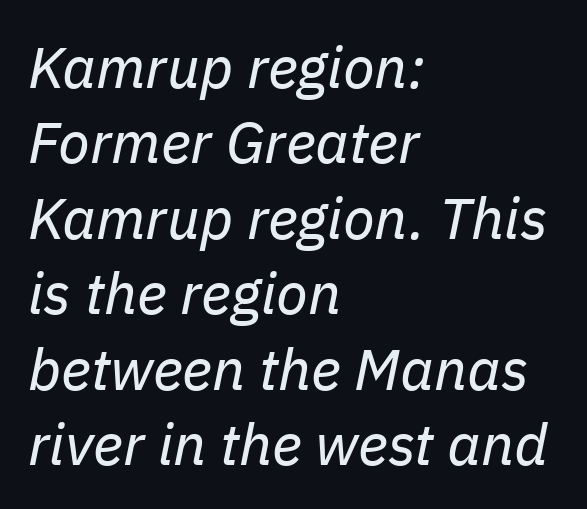
The face used here has a pronounced slope to its letters. Layout note: lines flush left. In terms of letterspacing, this is plain default setting. Stems here are at most as thick as an everyday book face.
